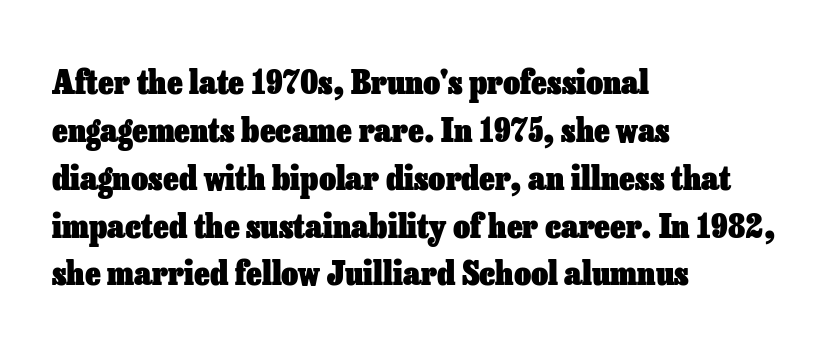
Q: Is the text bold? A: Yes.
Q: Is the text italic (slanted)? A: No, it is upright.
Q: Is the text underlined? A: No.
Q: How is the paragraph aligned? A: Left-aligned.
Q: Is the spacing between letters normal or unusually wide? A: Normal.
Q: Is the spacing between lines tight, normal or loose? A: Normal.
Q: Width (condensed, normal, or wide)? A: Normal.
Q: Stroke contrast? A: Low.
Q: x-height? A: Medium.
Q: Monospaced? A: No.
